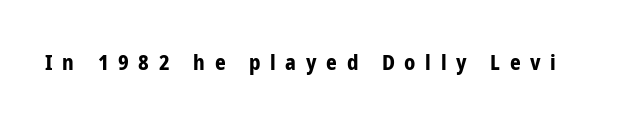
The image shows 21 px bold type, upright; set unusually wide letter spacing (+0.46 em), not underlined.
